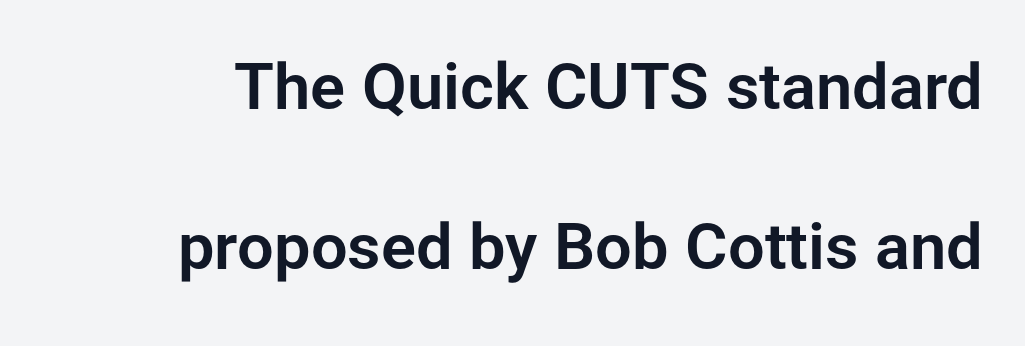
The image shows 65 px sans-serif type, upright; set loose line spacing (2.46x), normal letter spacing, not underlined; low stroke contrast and a medium x-height.
